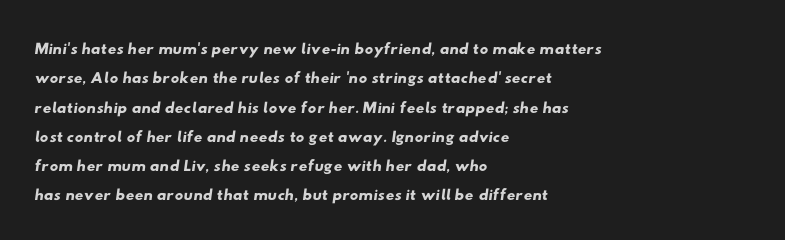
Q: Is the text underlined? A: No.
Q: How is the paragraph aligned? A: Left-aligned.
Q: Is the spacing between letters normal or unusually wide? A: Normal.
